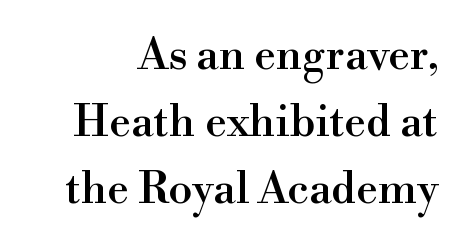
The image shows 44 px serif type, upright; set normal line spacing (1.52x), normal letter spacing, not underlined; a small x-height.
